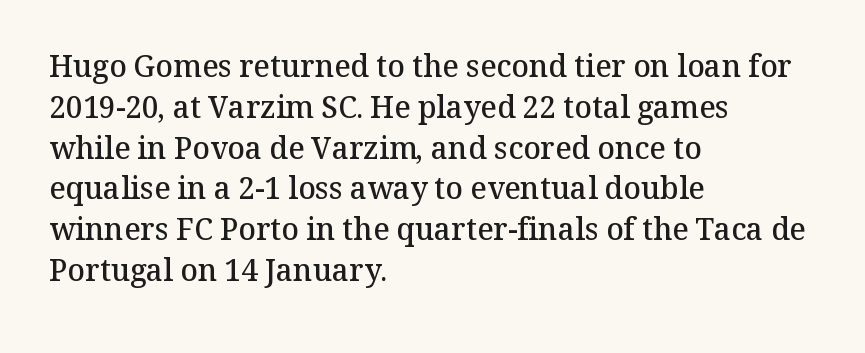
The image shows 30 px semibold serif type, upright; set left-aligned, normal line spacing (1.36x), normal letter spacing, not underlined; medium stroke contrast and a medium x-height.
